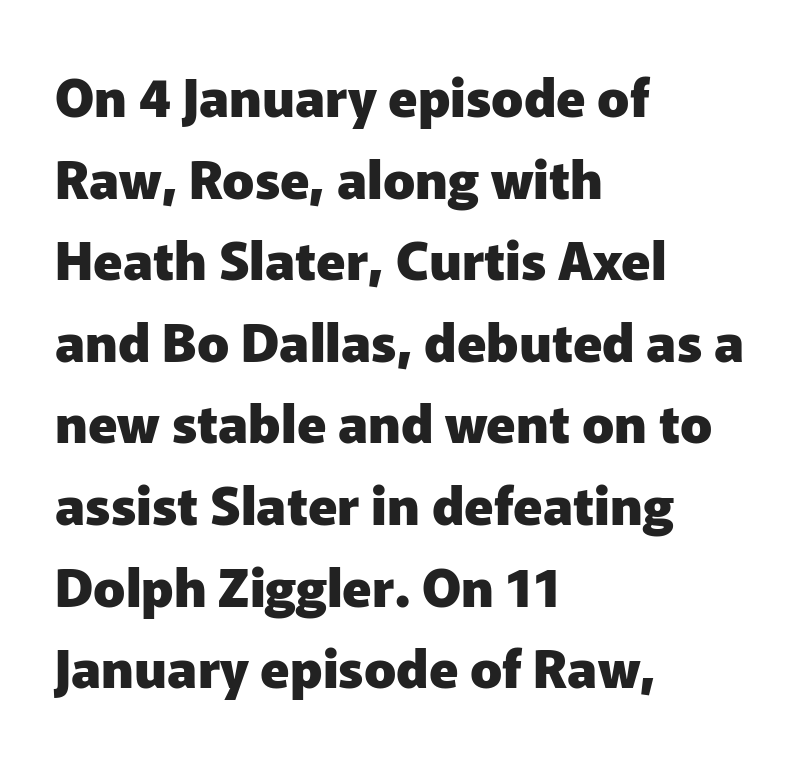
Q: Is the text bold? A: Yes.
Q: Is the text italic (slanted)? A: No, it is upright.
Q: Is the typeface a serif or a sans-serif typeface? A: Sans-serif.
Q: Is the text underlined? A: No.
Q: How is the paragraph aligned? A: Left-aligned.
Q: Is the spacing between letters normal or unusually wide? A: Normal.
Q: Is the spacing between lines tight, normal or loose? A: Normal.
Q: Width (condensed, normal, or wide)? A: Normal.
Q: Stroke contrast? A: Low.
Q: x-height? A: Medium.
Q: Monospaced? A: No.
